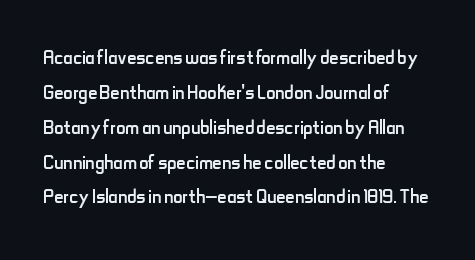
Q: Is the text bold? A: No.
Q: Is the text italic (slanted)? A: No, it is upright.
Q: Is the text underlined? A: No.
Q: How is the paragraph aligned? A: Left-aligned.
Q: Is the spacing between letters normal or unusually wide? A: Normal.
Q: Is the spacing between lines tight, normal or loose? A: Normal.
